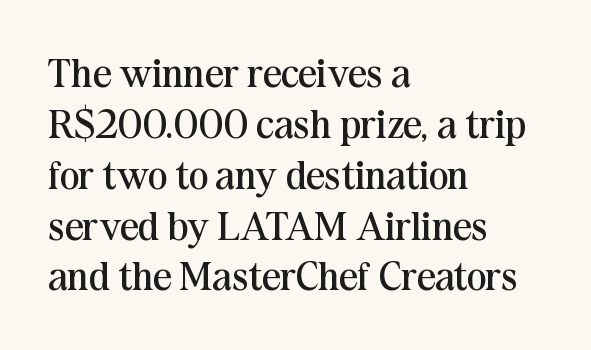
Check under the words: just untouched page. Font category for this specimen: serif. How are the letters spaced? Ordinarily, with no added tracking. Think of a printed novel: that variable character pitch is what you see here. This is the regular roman posture of the typeface. No chunkiness to these letters — they're not bold.
